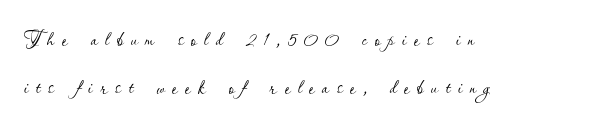
Q: Is the text bold? A: No.
Q: Is the text italic (slanted)? A: Yes.
Q: Is the text underlined? A: No.
Q: How is the paragraph aligned? A: Left-aligned.
Q: Is the spacing between letters normal or unusually wide? A: Unusually wide.
